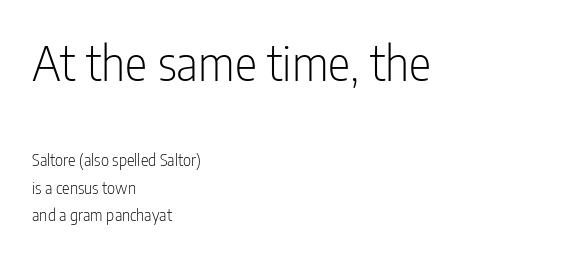
The rows are spaced the way most documents space them. You can tell from the bare stems that sans-serif type was used. Do the letters lean? They stand straight. Only glyphs here, with clear space below each row. Weight: regular or lighter.
